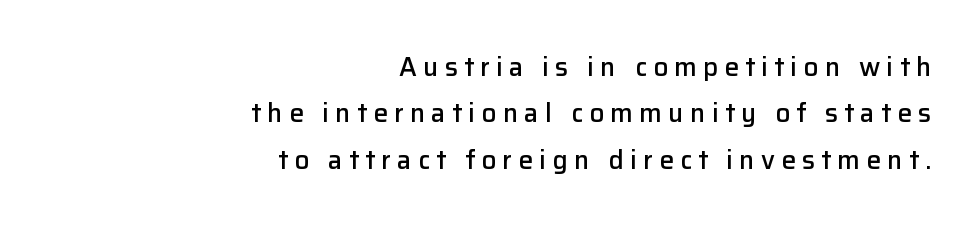
The image shows 26 px text type, upright; set right-aligned, line spacing 1.78x, unusually wide letter spacing (+0.24 em), not underlined.
